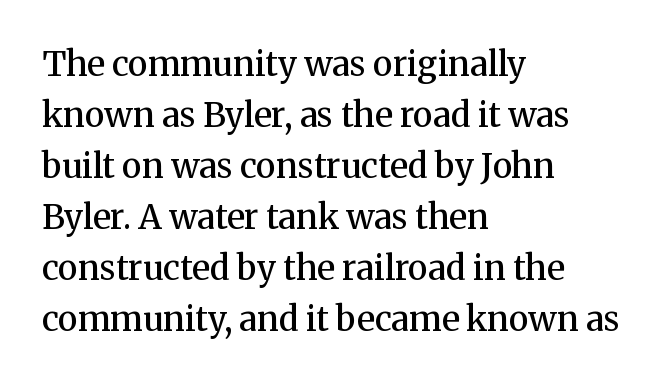
Q: Is the text bold? A: Semi-bold.
Q: Is the text italic (slanted)? A: No, it is upright.
Q: Is the typeface a serif or a sans-serif typeface? A: Serif.
Q: Is the text underlined? A: No.
Q: How is the paragraph aligned? A: Left-aligned.
Q: Is the spacing between letters normal or unusually wide? A: Normal.
Q: Is the spacing between lines tight, normal or loose? A: Normal.
Q: Width (condensed, normal, or wide)? A: Normal.
Q: Stroke contrast? A: Medium.
Q: x-height? A: Medium.
Q: Monospaced? A: No.
